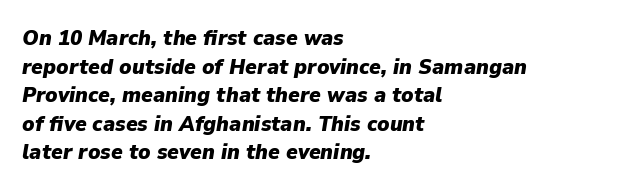
The image shows 22 px bold type, italic (leaning right); set left-aligned, normal line spacing (1.3x), normal letter spacing, not underlined.
